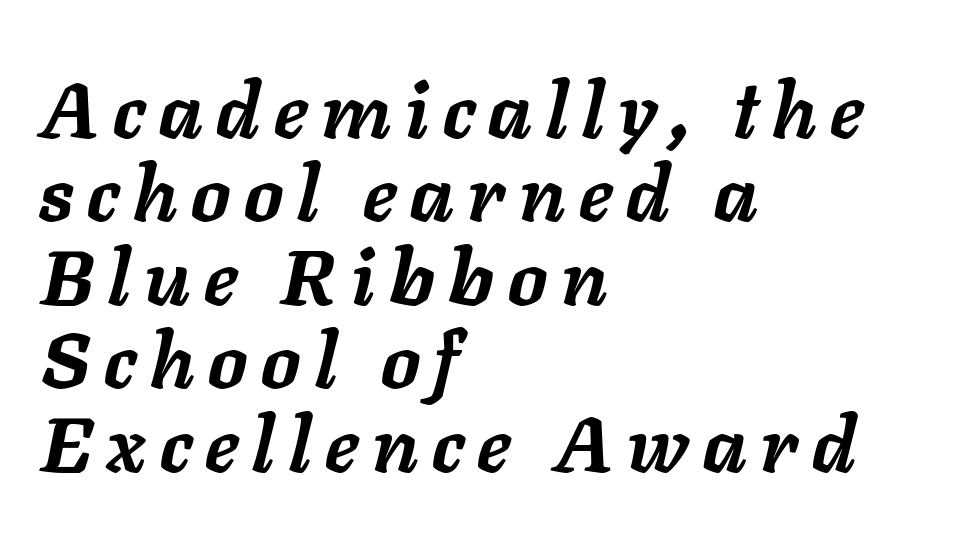
{"italic": "yes", "lean": "right", "slant_degrees": 11, "bold": "yes", "weight": "semibold", "width": "normal", "stroke_contrast": "low", "x_height": "medium", "monospaced": "no", "underline": "no", "align": "left", "line_spacing": "tight", "line_spacing_ratio": 1.07, "glyph_px": 78}
